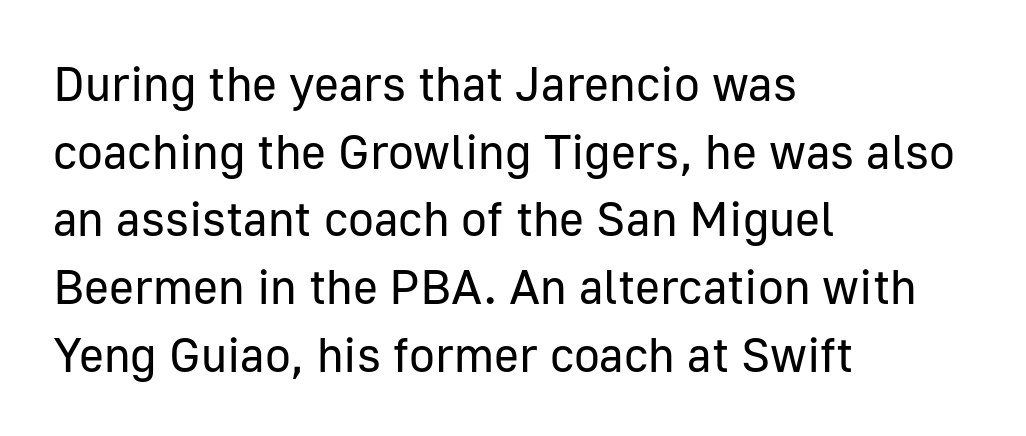
Q: Is the text bold? A: No.
Q: Is the text italic (slanted)? A: No, it is upright.
Q: Is the typeface a serif or a sans-serif typeface? A: Sans-serif.
Q: Is the text underlined? A: No.
Q: How is the paragraph aligned? A: Left-aligned.
Q: Is the spacing between letters normal or unusually wide? A: Normal.
Q: Is the spacing between lines tight, normal or loose? A: Normal.
Q: Width (condensed, normal, or wide)? A: Normal.
Q: Stroke contrast? A: Low.
Q: x-height? A: Medium.
Q: Monospaced? A: No.
